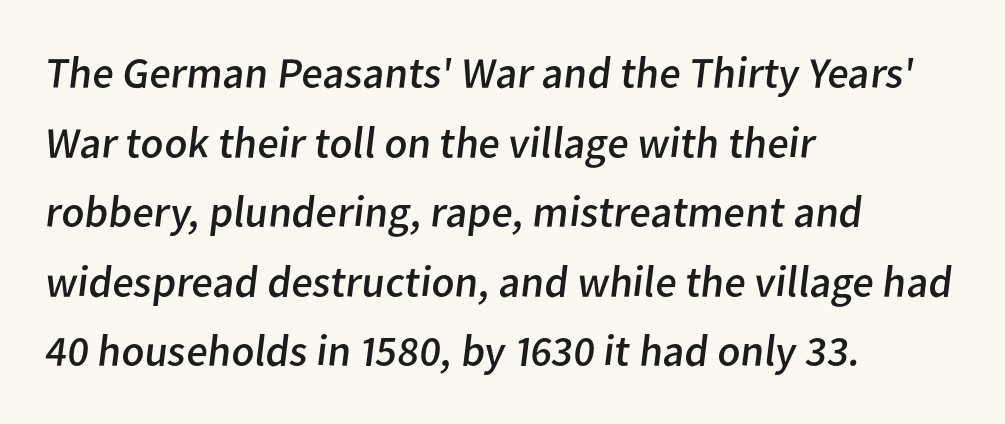
The image shows 44 px regular-weight sans-serif type; set left-aligned, normal line spacing (1.58x), normal letter spacing, not underlined; low stroke contrast and a medium x-height.
